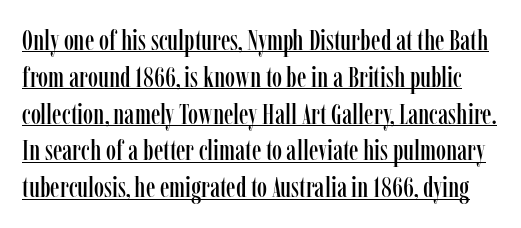
Observe the serifs anchoring each vertical stroke in this sample. Vertical spacing — default. Each line of the rendering has a horizontal stroke beneath the glyphs. A typesetter would call this proportional, since set widths differ per character.
